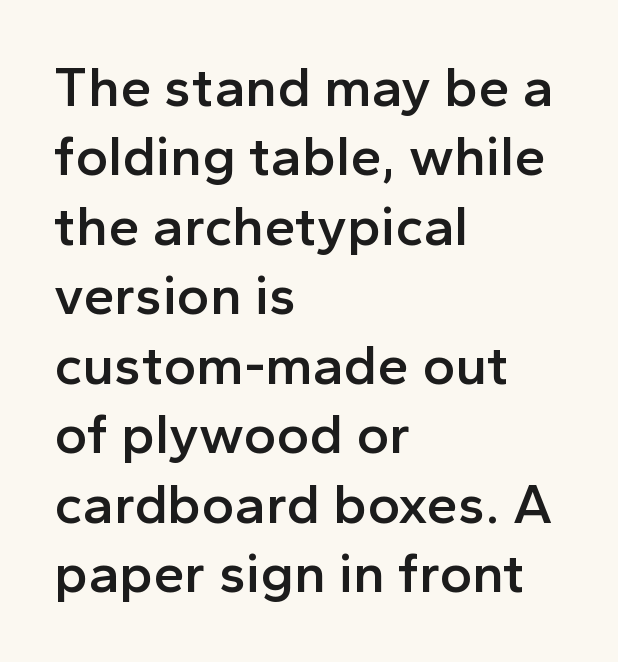
The compositor pushed each line to the left boundary. This is moderately heavy type, rendered in semibold. A typesetter would call this proportional, since set widths differ per character. No feet cap the strokes, marking this as sans-serif type.
